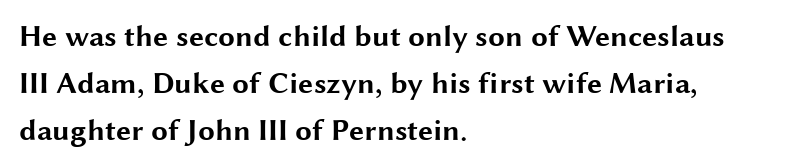
The image shows 30 px bold, wide sans-serif type, upright; set left-aligned, normal line spacing (1.57x), normal letter spacing, not underlined; medium stroke contrast and a medium x-height.
